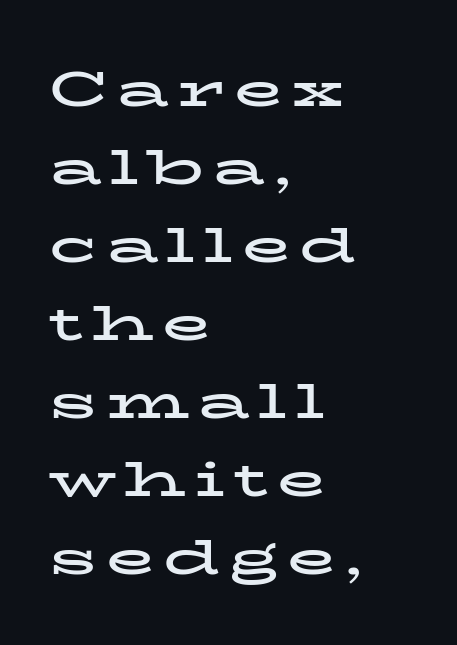
The image shows 50 px bold, wide serif type, upright; set left-aligned, normal line spacing (1.56x), not underlined; low stroke contrast and a medium x-height.
